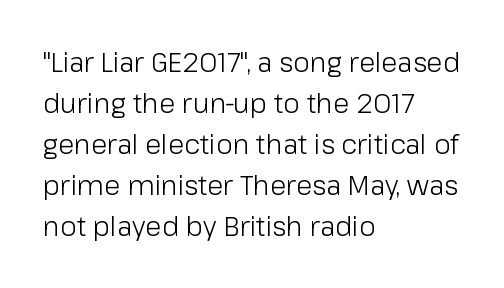
The image shows 27 px text type, upright; set left-aligned, normal line spacing (1.52x), normal letter spacing, not underlined.
